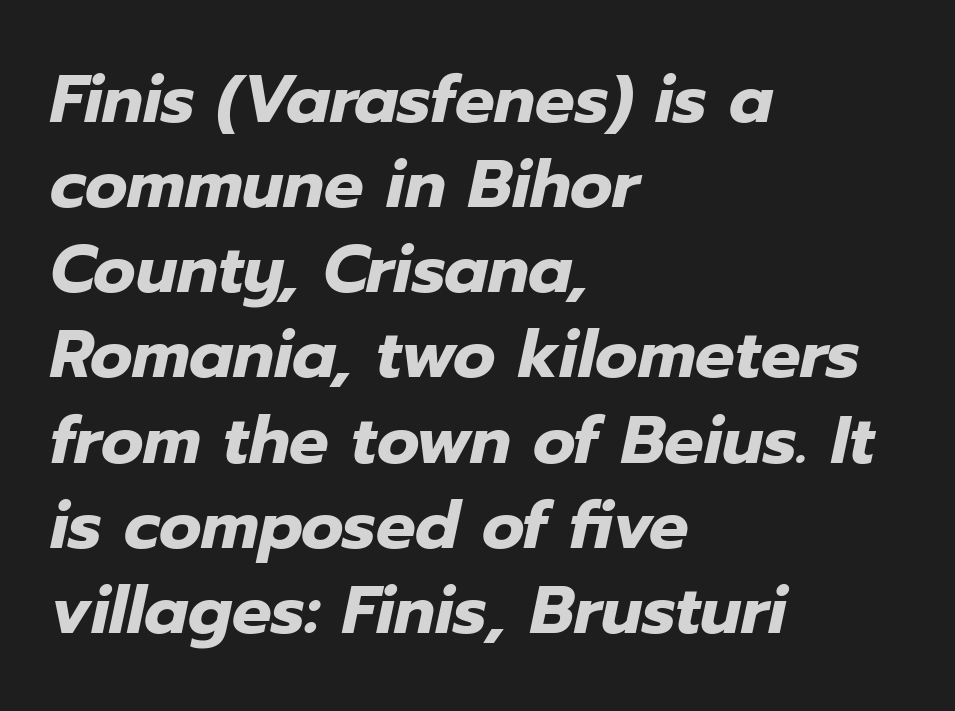
Q: Is the text bold? A: Yes.
Q: Is the text italic (slanted)? A: Yes, it leans right by about 12 degrees.
Q: Is the text underlined? A: No.
Q: How is the paragraph aligned? A: Left-aligned.
Q: Is the spacing between letters normal or unusually wide? A: Normal.
Q: Is the spacing between lines tight, normal or loose? A: Normal.
Q: Width (condensed, normal, or wide)? A: Normal.
Q: Stroke contrast? A: Low.
Q: x-height? A: Medium.
Q: Monospaced? A: No.
